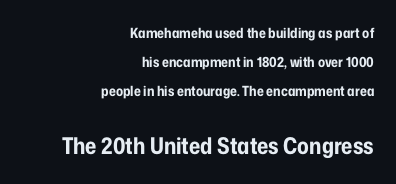
Q: Is the text bold? A: Yes.
Q: Is the text italic (slanted)? A: No, it is upright.
Q: Is the text underlined? A: No.
Q: How is the paragraph aligned? A: Right-aligned.
Q: Is the spacing between letters normal or unusually wide? A: Normal.
Q: Is the spacing between lines tight, normal or loose? A: Loose.
Q: Which block of text is set in a larger size, the first (top) or the second (bottom)? A: The second (bottom) one.
